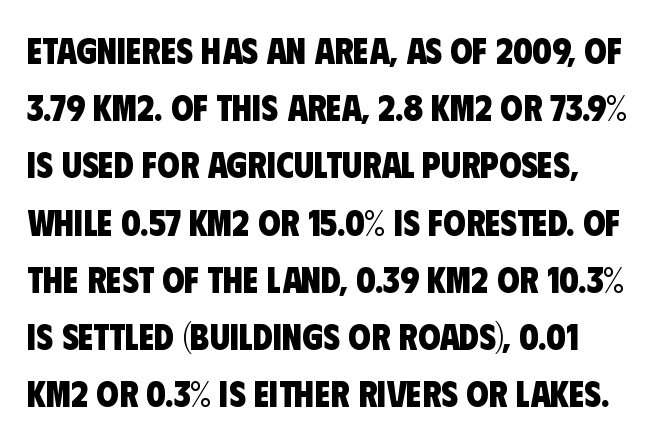
Q: Is the text bold? A: Yes.
Q: Is the typeface a serif or a sans-serif typeface? A: Sans-serif.
Q: Is the text underlined? A: No.
Q: Is the spacing between letters normal or unusually wide? A: Normal.
Q: Is the spacing between lines tight, normal or loose? A: Normal.
Q: Width (condensed, normal, or wide)? A: Condensed.
Q: Stroke contrast? A: Low.
Q: x-height? A: Large.
Q: Monospaced? A: No.
